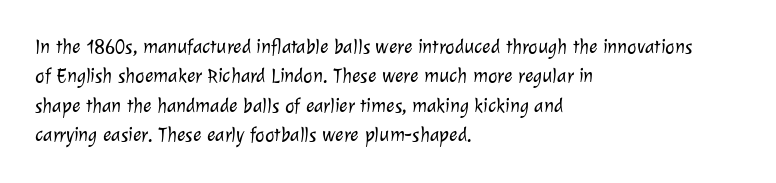
Q: Is the text bold? A: No.
Q: Is the text underlined? A: No.
Q: How is the paragraph aligned? A: Left-aligned.
Q: Is the spacing between letters normal or unusually wide? A: Normal.
Q: Is the spacing between lines tight, normal or loose? A: Normal.
